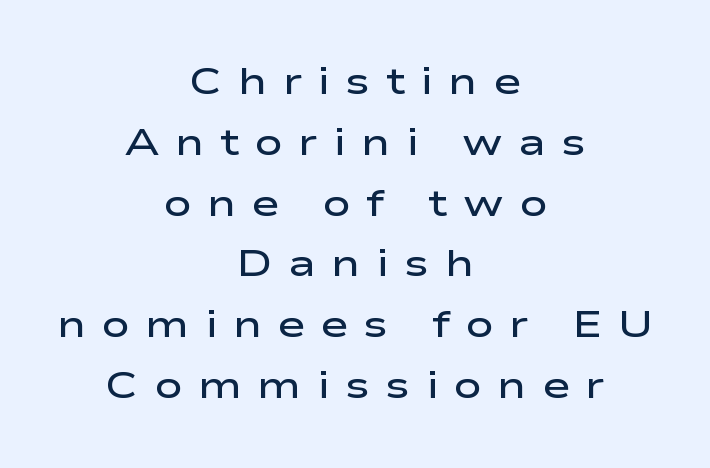
The image shows 38 px semibold, wide sans-serif type, upright; set centered, normal line spacing (1.6x), unusually wide letter spacing (+0.4 em), not underlined; low stroke contrast and a medium x-height.
